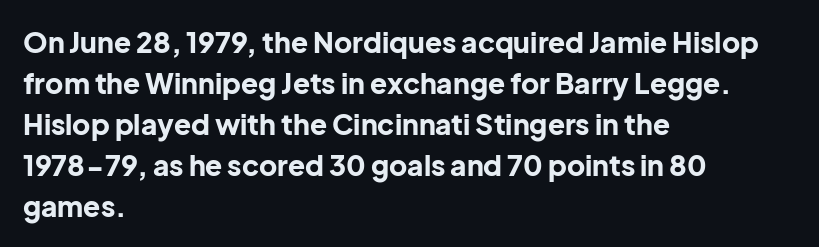
The image shows 28 px bold sans-serif type, upright; set left-aligned, normal line spacing (1.46x), normal letter spacing, not underlined; low stroke contrast and a medium x-height.
